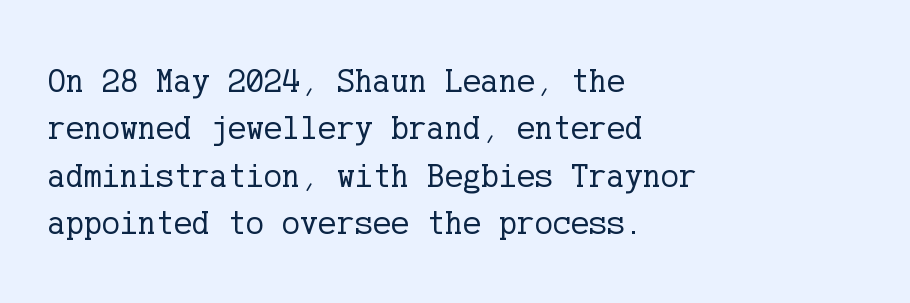
The image shows 34 px regular-weight serif type, upright; set left-aligned, normal line spacing (1.39x), normal letter spacing, not underlined; low stroke contrast and a medium x-height.
